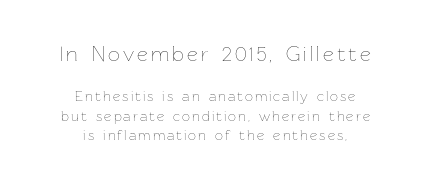
Q: Is the text bold? A: No.
Q: Is the text italic (slanted)? A: No, it is upright.
Q: Is the text underlined? A: No.
Q: How is the paragraph aligned? A: Centered.
Q: Is the spacing between lines tight, normal or loose? A: Normal.
Q: Which block of text is set in a larger size, the first (top) or the second (bottom)? A: The first (top) one.
